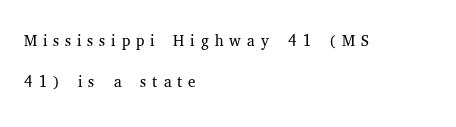
Does extra space separate the letters? Yes, quite a lot of it. The typesetter chose a ragged-right arrangement here. Stroke mass is kept to a normal reading level or below. You can tell it's not italic because the verticals are truly vertical. Underlining? Definitely not there.
